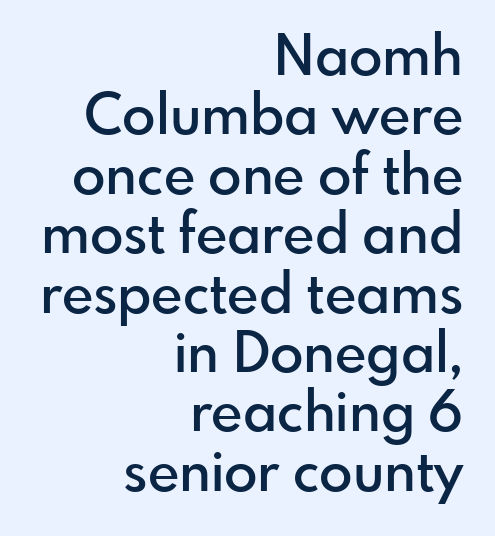
Check the space under the baseline: it is left empty. In terms of leading, this rendering errs on the cramped side. How are the letters spaced? Ordinarily, with no added tracking. The letters advance in unequal steps, a hallmark of proportional type. A flush-right, rag-left setting is used for this passage.
